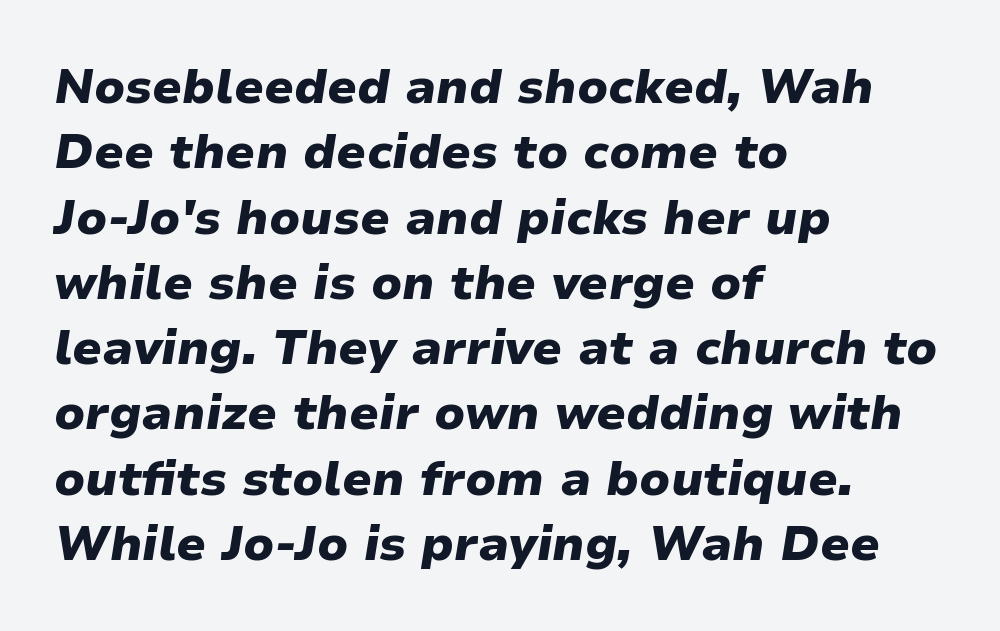
The image shows 48 px heavy type, italic (leaning right); set left-aligned, normal line spacing (1.36x), normal letter spacing, not underlined; low stroke contrast and a medium x-height.
